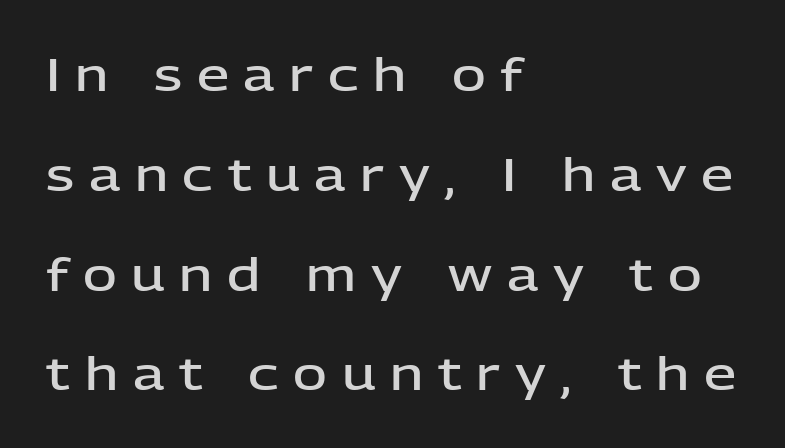
Q: Is the text bold? A: Semi-bold.
Q: Is the text italic (slanted)? A: No, it is upright.
Q: Is the typeface a serif or a sans-serif typeface? A: Sans-serif.
Q: Is the text underlined? A: No.
Q: How is the paragraph aligned? A: Left-aligned.
Q: Is the spacing between letters normal or unusually wide? A: Unusually wide.
Q: Is the spacing between lines tight, normal or loose? A: Loose.
Q: Width (condensed, normal, or wide)? A: Normal.
Q: Stroke contrast? A: Low.
Q: x-height? A: Medium.
Q: Monospaced? A: No.
